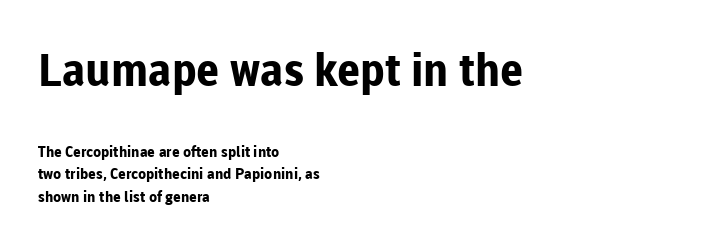
{"serif": "no", "italic": "no", "bold": "yes", "weight": "bold", "width": "normal", "stroke_contrast": "low", "x_height": "medium", "monospaced": "no", "underline": "no", "align": "left", "line_spacing": "normal", "line_spacing_ratio": 1.49, "letter_spacing": "normal", "letter_spacing_em": 0.0, "larger_block": "first", "size_ratio": 3.0, "glyph_px": 45}
